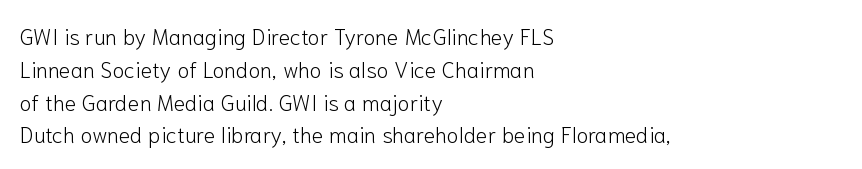
Q: Is the text bold? A: No.
Q: Is the text italic (slanted)? A: No, it is upright.
Q: Is the text underlined? A: No.
Q: How is the paragraph aligned? A: Left-aligned.
Q: Is the spacing between letters normal or unusually wide? A: Normal.
Q: Is the spacing between lines tight, normal or loose? A: Normal.
